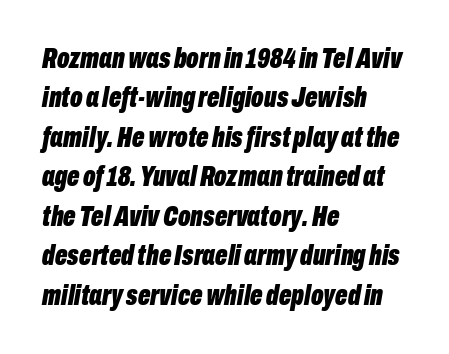
This sample has the flowing, uneven cadence of proportional lettering. Reading down the column, the eye jumps a familiar distance to each next line. Heft: maximum for text — a bold. The specimen reads as italic at a glance. No word sits above an underline. What stands out about the letter spacing? Nothing — it is the standard amount.
